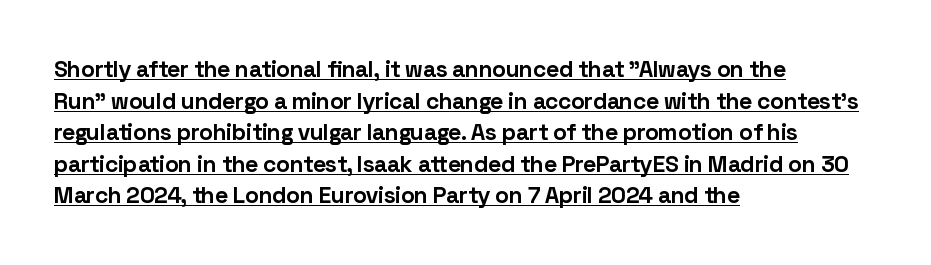
On the weight axis this lands at bold, roughly 700. Looks like someone drew a line under every word here. The letterforms sit shoulder to shoulder at normal distance. The space between consecutive lines is moderate. Compared with a centered layout, this one pins lines to the left instead. A roman cut, with each character standing at attention.
